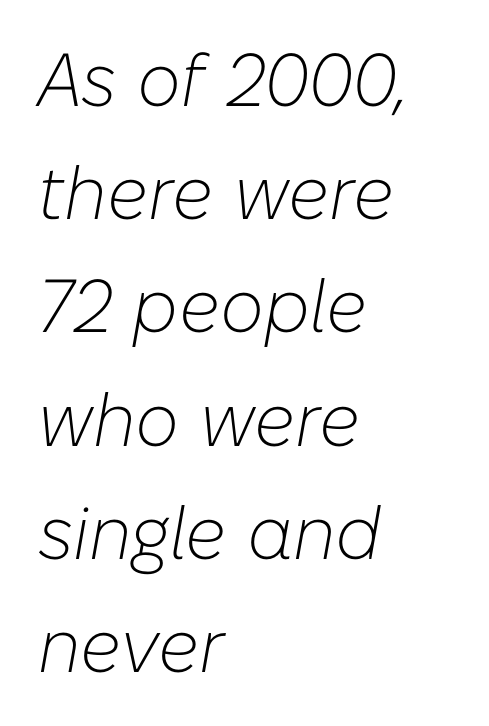
{"italic": "yes", "lean": "right", "slant_degrees": 10, "bold": "no", "weight": "light", "width": "normal", "stroke_contrast": "low", "x_height": "medium", "monospaced": "no", "underline": "no", "align": "left", "line_spacing": "normal", "line_spacing_ratio": 1.51, "letter_spacing": "normal", "letter_spacing_em": 0.0, "glyph_px": 75}
